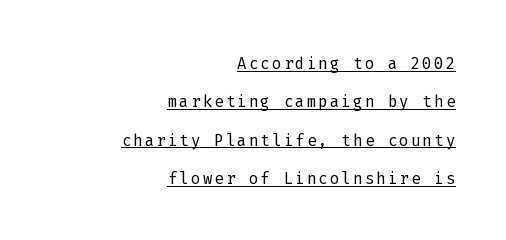
The passage shown is underscored from start to finish. The axis of the letterforms is exactly vertical. Stems here are at most as thick as an everyday book face. Typeset ragged left — the right edge is the straight one.
